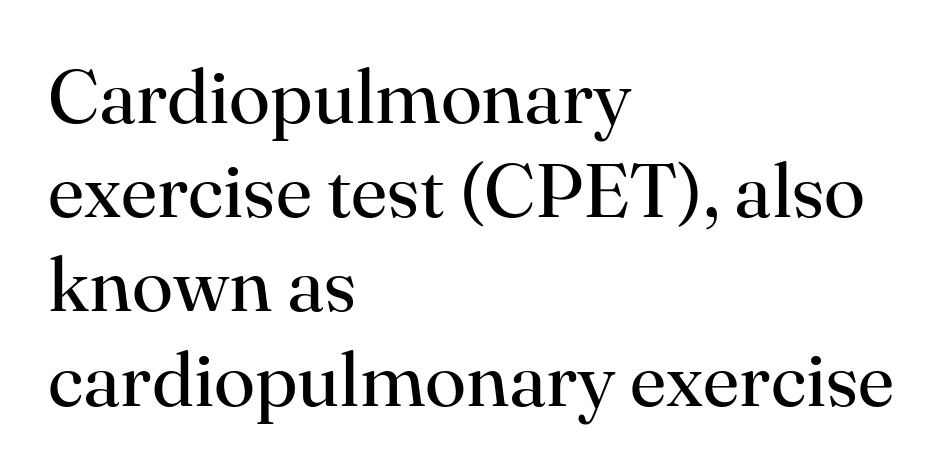
Q: Is the text bold? A: No.
Q: Is the text italic (slanted)? A: No, it is upright.
Q: Is the typeface a serif or a sans-serif typeface? A: Serif.
Q: Is the text underlined? A: No.
Q: How is the paragraph aligned? A: Left-aligned.
Q: Is the spacing between letters normal or unusually wide? A: Normal.
Q: Width (condensed, normal, or wide)? A: Normal.
Q: Stroke contrast? A: High.
Q: x-height? A: Small.
Q: Monospaced? A: No.
